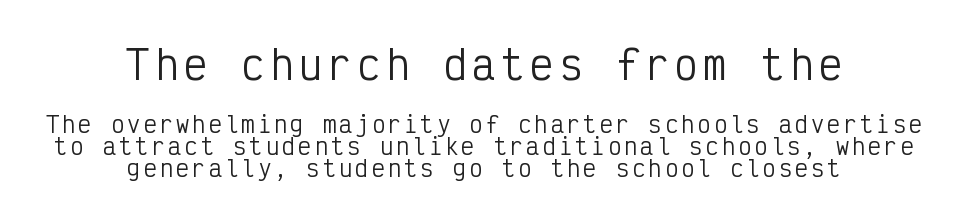
Q: Is the text bold? A: No.
Q: Is the text italic (slanted)? A: No, it is upright.
Q: Is the typeface a serif or a sans-serif typeface? A: Sans-serif.
Q: Is the text underlined? A: No.
Q: How is the paragraph aligned? A: Centered.
Q: Is the spacing between lines tight, normal or loose? A: Tight.
Q: Which block of text is set in a larger size, the first (top) or the second (bottom)? A: The first (top) one.
Q: Width (condensed, normal, or wide)? A: Condensed.
Q: Stroke contrast? A: Low.
Q: x-height? A: Medium.
Q: Monospaced? A: Yes.
